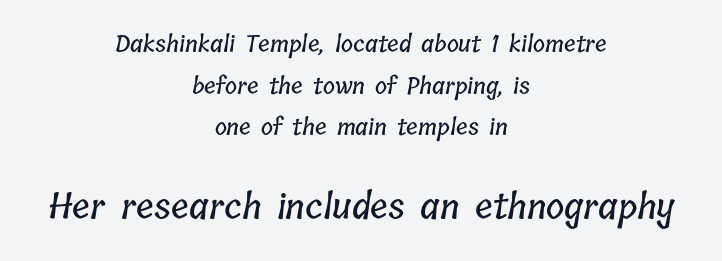
Q: Is the text underlined? A: No.
Q: How is the paragraph aligned? A: Centered.
Q: Is the spacing between letters normal or unusually wide? A: Normal.
Q: Which block of text is set in a larger size, the first (top) or the second (bottom)? A: The second (bottom) one.
Q: Width (condensed, normal, or wide)? A: Condensed.
Q: Stroke contrast? A: Low.
Q: x-height? A: Medium.
Q: Monospaced? A: No.
